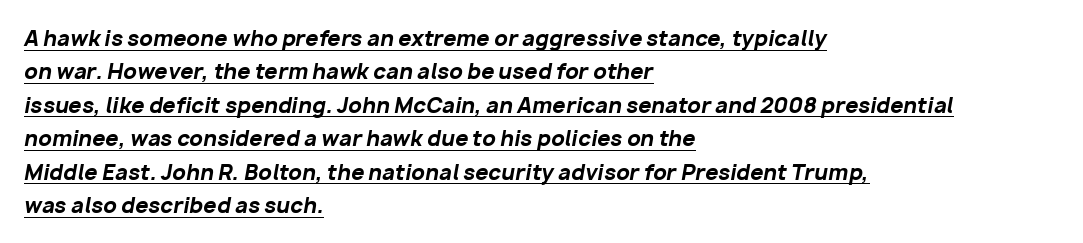
{"italic": "yes", "lean": "right", "slant_degrees": 10, "bold": "yes", "underline": "yes", "align": "left", "line_spacing": "normal", "line_spacing_ratio": 1.59, "letter_spacing": "normal", "letter_spacing_em": 0.0, "glyph_px": 21}
